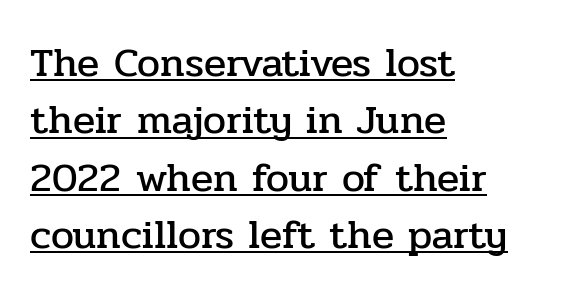
Q: Is the text italic (slanted)? A: No, it is upright.
Q: Is the typeface a serif or a sans-serif typeface? A: Serif.
Q: Is the text underlined? A: Yes.
Q: How is the paragraph aligned? A: Left-aligned.
Q: Is the spacing between letters normal or unusually wide? A: Normal.
Q: Is the spacing between lines tight, normal or loose? A: Normal.
Q: Width (condensed, normal, or wide)? A: Normal.
Q: Stroke contrast? A: Low.
Q: x-height? A: Medium.
Q: Monospaced? A: No.
